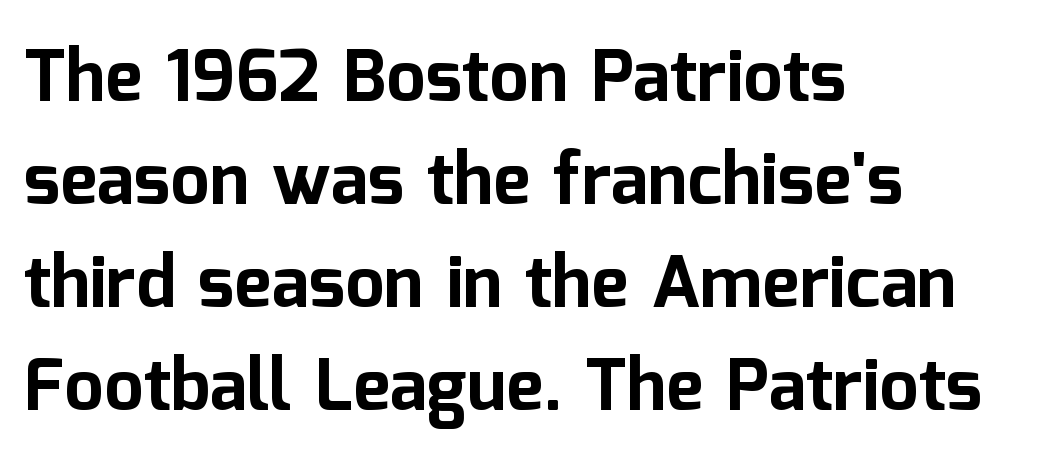
The face used here is proportionally spaced, like ordinary book or web type. The letterforms sit shoulder to shoulder at normal distance. The paragraph shown leans on its left margin. Designer's note — italics off, roman on. The space between consecutive lines is moderate. What weight is shown? A full bold with thick strokes.
